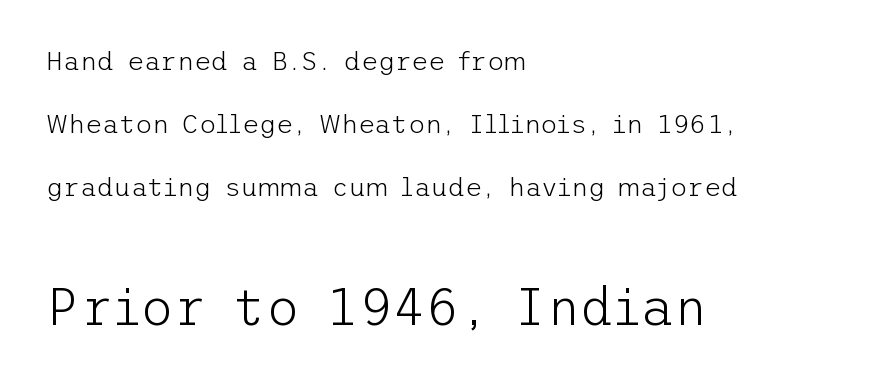
Students, observe: this is what heavily led, spacious text looks like. In this sample the second text group is rendered at the bigger scale. Check where the strokes stop: nothing finishes them off — pure sans. The rendering anchors every line to the left-hand side. The letterforms sit shoulder to shoulder at normal distance. Posture: vertical.
